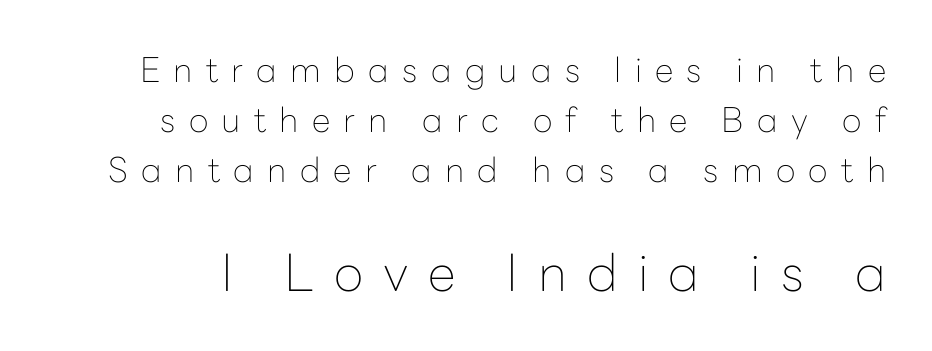
{"serif": "no", "italic": "no", "bold": "no", "weight": "thin", "width": "normal", "stroke_contrast": "low", "x_height": "medium", "monospaced": "no", "underline": "no", "line_spacing": "normal", "line_spacing_ratio": 1.47, "letter_spacing": "wide", "letter_spacing_em": 0.39, "larger_block": "second", "size_ratio": 1.5, "glyph_px": 51}
